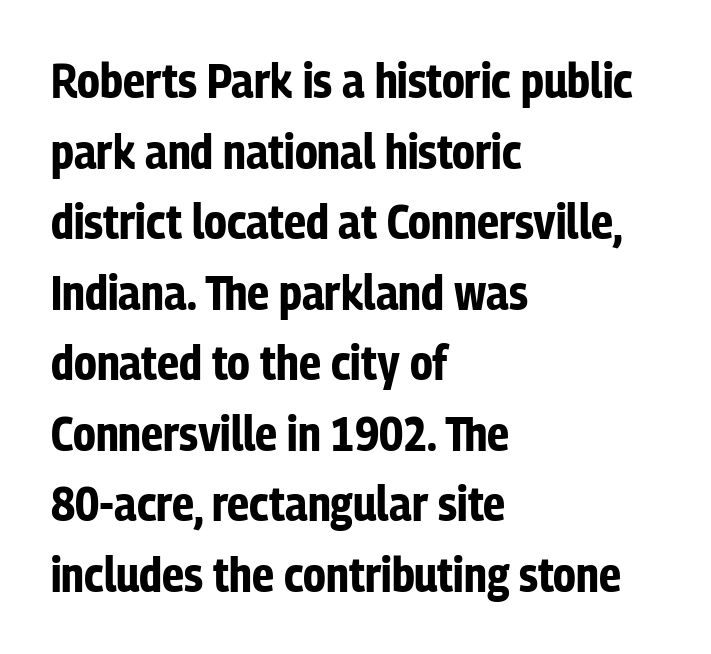
The passage is arranged the way most books set body copy — flush left. This block has exactly the height ordinary leading produces. Glance below the letters and you will spot only blank space. Look at the stroke-to-counter ratio: heavy, a bold.
